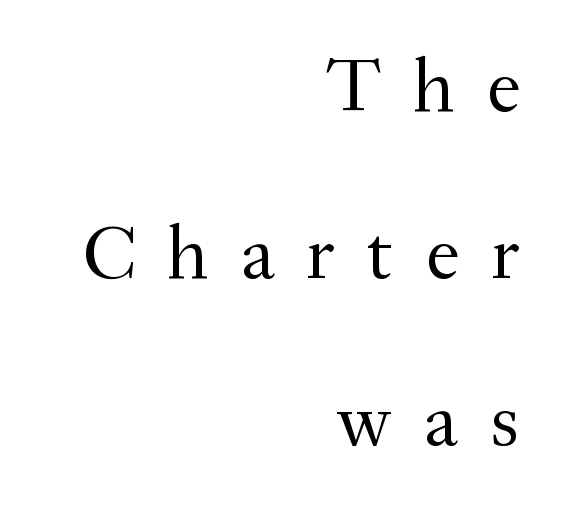
The image shows 76 px regular-weight serif type, upright; set right-aligned, loose line spacing (2.2x), unusually wide letter spacing (+0.42 em), not underlined; medium stroke contrast and a small x-height.
